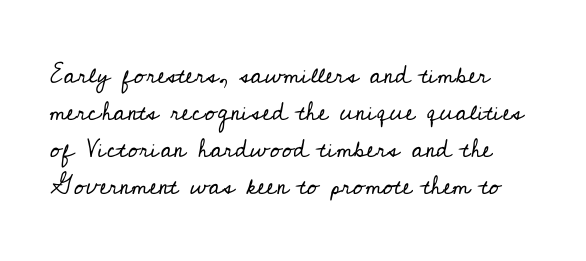
Q: Is the text bold? A: No.
Q: Is the text italic (slanted)? A: Yes.
Q: Is the text underlined? A: No.
Q: Is the spacing between letters normal or unusually wide? A: Normal.
Q: Is the spacing between lines tight, normal or loose? A: Normal.
